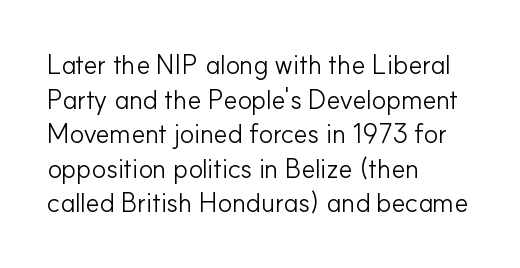
{"italic": "no", "bold": "no", "underline": "no", "align": "left", "line_spacing": "normal", "line_spacing_ratio": 1.28, "letter_spacing": "normal", "letter_spacing_em": 0.0, "glyph_px": 27}
